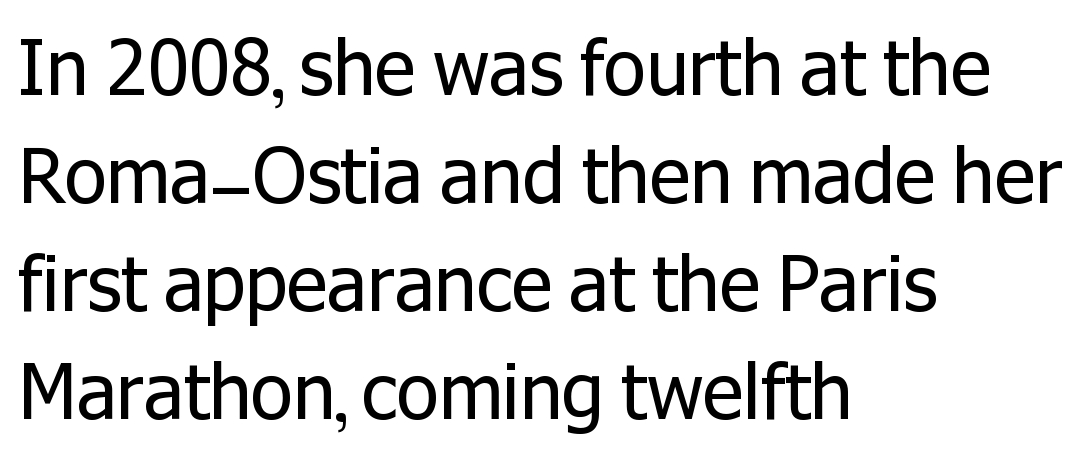
{"serif": "no", "italic": "no", "bold": "no", "weight": "regular", "width": "normal", "stroke_contrast": "low", "x_height": "medium", "monospaced": "no", "underline": "no", "align": "left", "line_spacing": "normal", "line_spacing_ratio": 1.42, "letter_spacing": "normal", "letter_spacing_em": 0.0, "glyph_px": 76}
